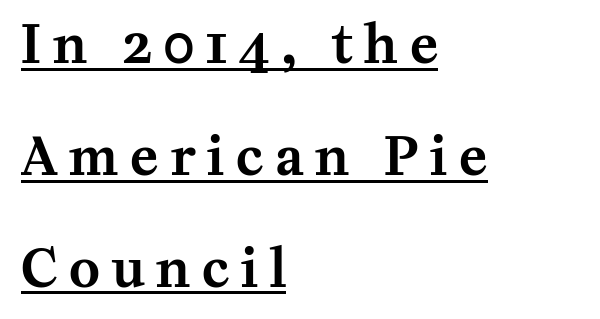
Q: Is the text italic (slanted)? A: No, it is upright.
Q: Is the typeface a serif or a sans-serif typeface? A: Serif.
Q: Is the text underlined? A: Yes.
Q: How is the paragraph aligned? A: Left-aligned.
Q: Is the spacing between letters normal or unusually wide? A: Unusually wide.
Q: Is the spacing between lines tight, normal or loose? A: Loose.
Q: Width (condensed, normal, or wide)? A: Normal.
Q: Stroke contrast? A: Medium.
Q: x-height? A: Medium.
Q: Monospaced? A: No.
